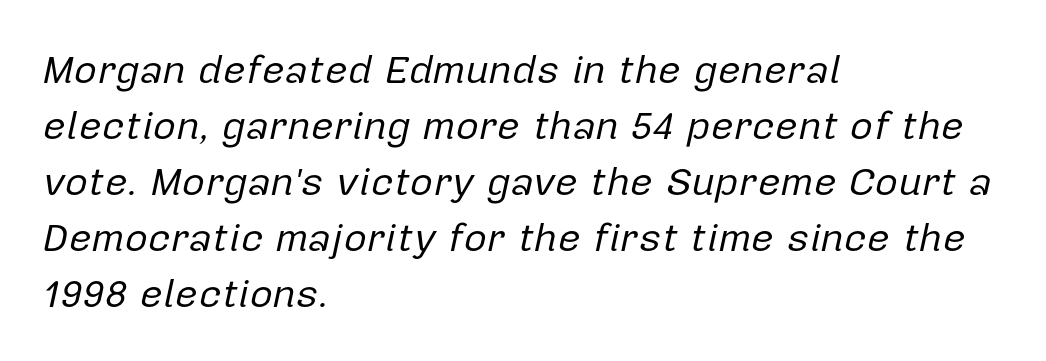
The image shows 40 px regular-weight type, italic (leaning right); set left-aligned, normal line spacing (1.4x), normal letter spacing, not underlined; low stroke contrast and a medium x-height.
